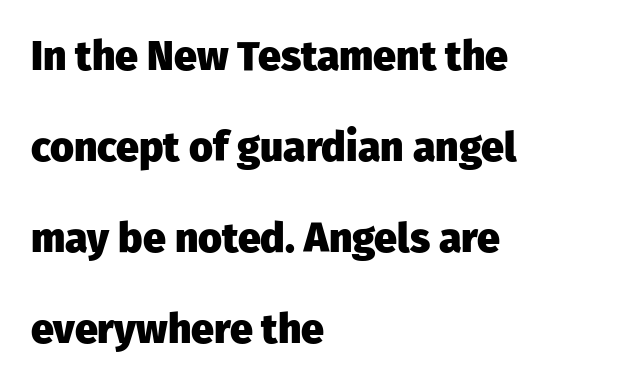
The letters stand straight up with perfectly vertical stems. Caption: multi-line text, flush left, ragged right. The designer dialed line spacing up above the default. Check under the words: just untouched page. Is this a fixed-width face? No — the glyphs have proportional, varying widths. These lines carry a lot of weight — the face is fully bold.
